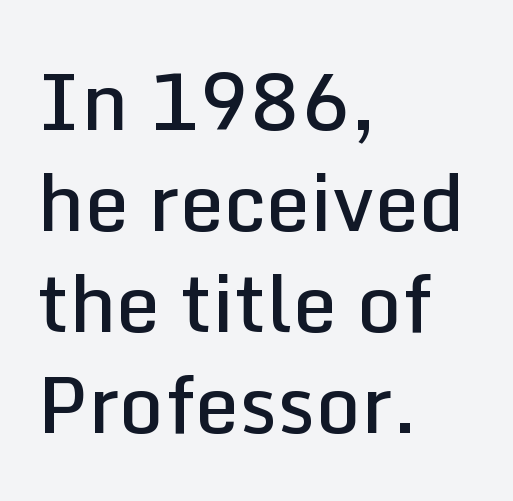
Q: Is the text bold? A: Semi-bold.
Q: Is the text italic (slanted)? A: No, it is upright.
Q: Is the typeface a serif or a sans-serif typeface? A: Sans-serif.
Q: Is the text underlined? A: No.
Q: How is the paragraph aligned? A: Left-aligned.
Q: Is the spacing between letters normal or unusually wide? A: Normal.
Q: Is the spacing between lines tight, normal or loose? A: Normal.
Q: Width (condensed, normal, or wide)? A: Normal.
Q: Stroke contrast? A: Low.
Q: x-height? A: Medium.
Q: Monospaced? A: No.
